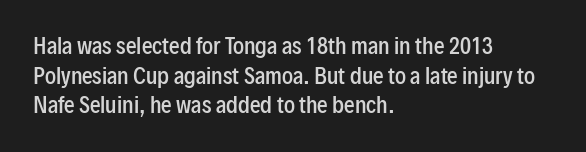
Q: Is the text bold? A: Semi-bold.
Q: Is the text italic (slanted)? A: No, it is upright.
Q: Is the text underlined? A: No.
Q: How is the paragraph aligned? A: Left-aligned.
Q: Is the spacing between letters normal or unusually wide? A: Normal.
Q: Is the spacing between lines tight, normal or loose? A: Normal.
